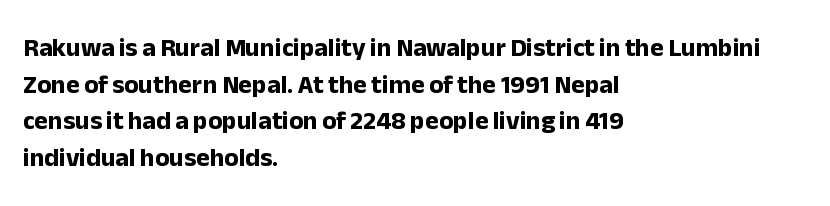
Q: Is the text bold? A: Yes.
Q: Is the text italic (slanted)? A: No, it is upright.
Q: Is the text underlined? A: No.
Q: How is the paragraph aligned? A: Left-aligned.
Q: Is the spacing between letters normal or unusually wide? A: Normal.
Q: Is the spacing between lines tight, normal or loose? A: Normal.
